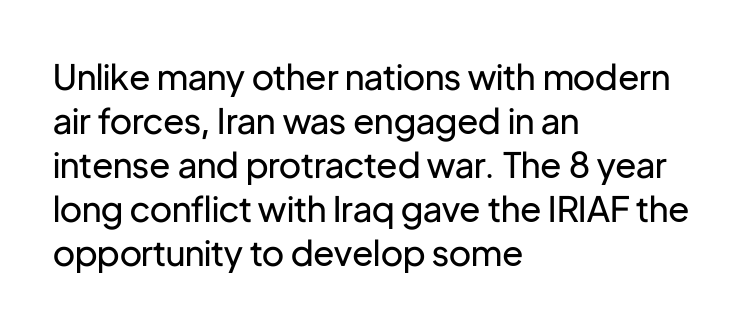
{"serif": "no", "italic": "no", "bold": "no", "weight": "regular", "width": "normal", "stroke_contrast": "low", "x_height": "medium", "monospaced": "no", "underline": "no", "align": "left", "line_spacing": "normal", "line_spacing_ratio": 1.26, "letter_spacing": "normal", "letter_spacing_em": 0.0, "glyph_px": 35}
